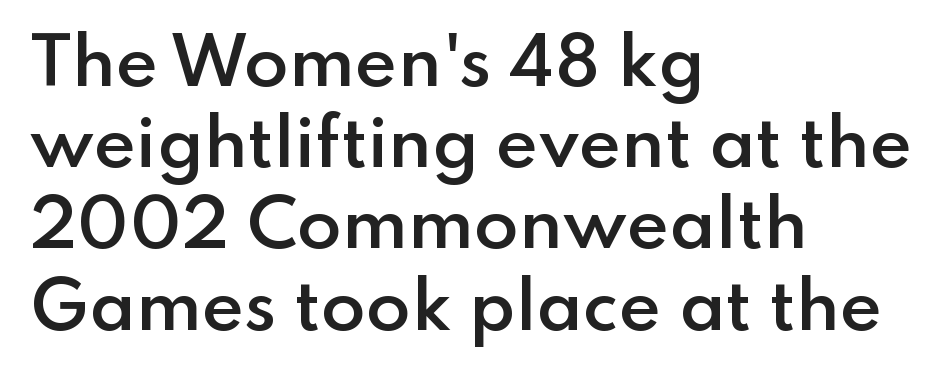
Bare-footed words on every line. Posture: vertical. Grotesque or geometric, the face here clearly has no serifs. Its strokes are somewhat broadened, the hallmark of semibold type.
